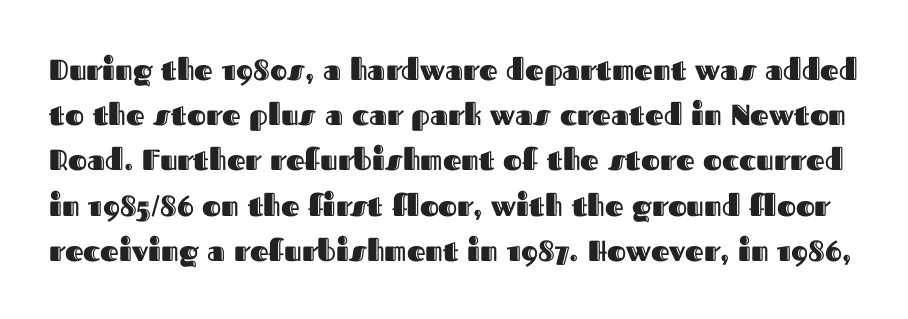
{"italic": "no", "width": "normal", "x_height": "medium", "monospaced": "no", "underline": "no", "line_spacing": "normal", "line_spacing_ratio": 1.56, "letter_spacing": "normal", "letter_spacing_em": 0.0, "glyph_px": 29}
